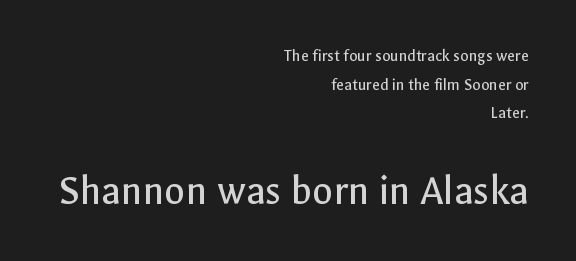
{"serif": "no", "italic": "no", "bold": "no", "weight": "regular", "width": "normal", "x_height": "medium", "monospaced": "no", "underline": "no", "align": "right", "line_spacing": "normal", "line_spacing_ratio": 1.69, "letter_spacing": "normal", "letter_spacing_em": 0.0, "larger_block": "second", "size_ratio": 2.53, "glyph_px": 43}
